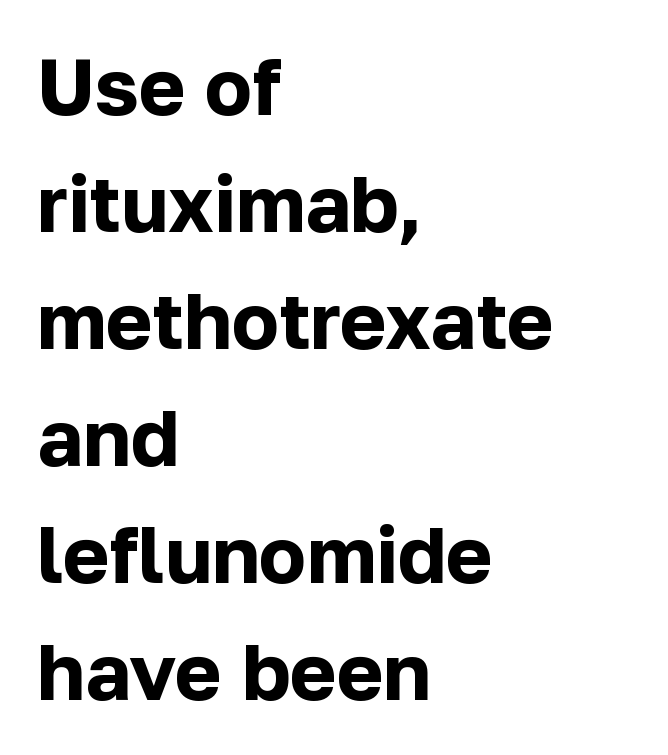
{"serif": "no", "italic": "no", "bold": "yes", "weight": "bold", "width": "normal", "stroke_contrast": "low", "x_height": "medium", "monospaced": "no", "underline": "no", "align": "left", "line_spacing": "normal", "line_spacing_ratio": 1.48, "letter_spacing": "normal", "letter_spacing_em": 0.0, "glyph_px": 79}
